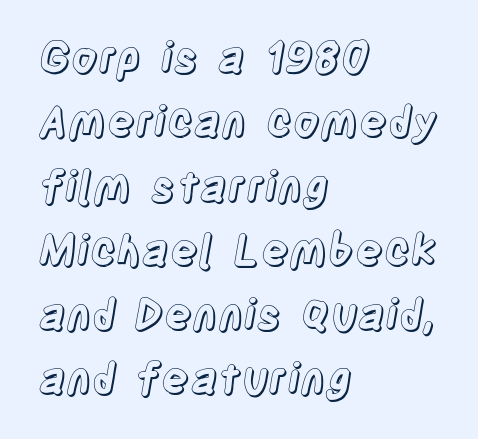
{"width": "condensed", "x_height": "large", "monospaced": "no", "underline": "no", "align": "left", "line_spacing": "normal", "line_spacing_ratio": 1.53, "letter_spacing": "normal", "letter_spacing_em": 0.0, "glyph_px": 42}
